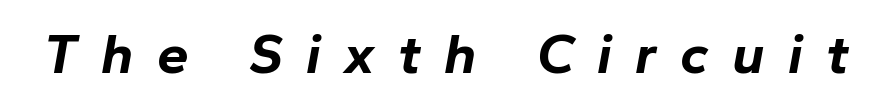
Designer's note — italics engaged. The characters look thick and weighty, a clear bold. Spacing verdict: proportional, widths tailored to each character. Lines of text with bare space underneath. Tracking value appears strongly positive — letters spread wide.
